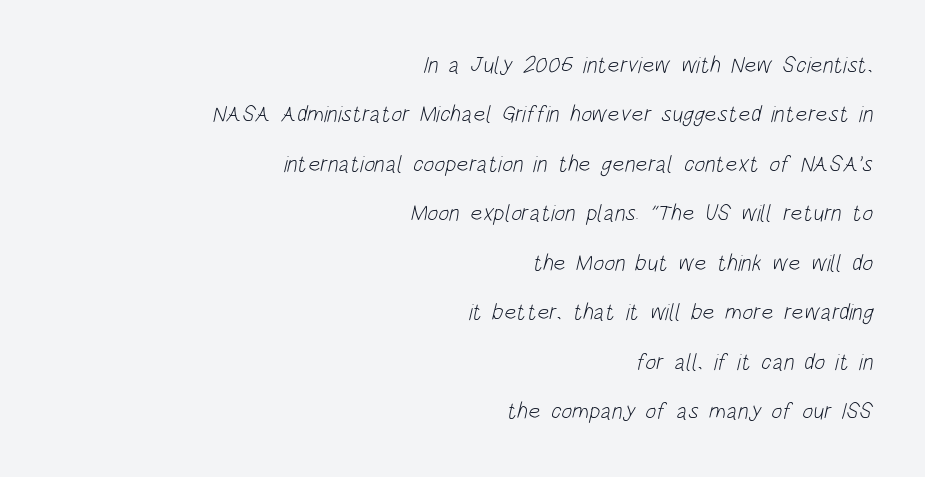
A quiet, ordinary-to-light weight characterises the typeface. Where is the straight margin? On the right. Does the leading feel generous? Absolutely, it's lavish. Between one letter and the next there's only the usual sliver of space. Nobody drew a line under any word here.
